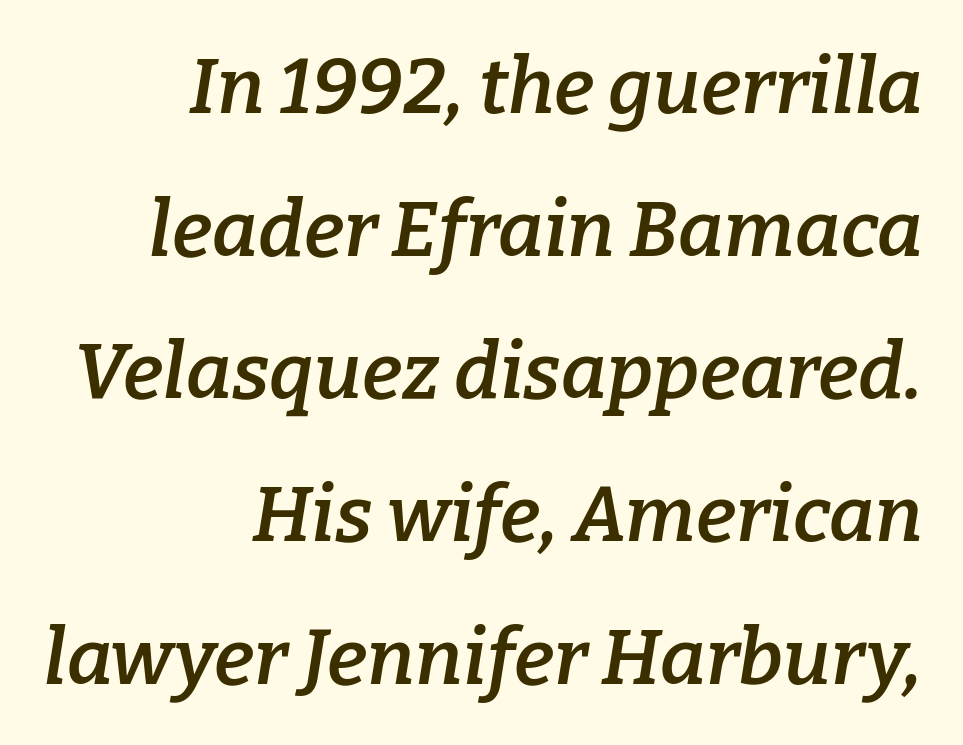
The image shows 78 px semibold serif type, italic (leaning right); set right-aligned, line spacing 1.83x, normal letter spacing, not underlined; low stroke contrast and a medium x-height.
